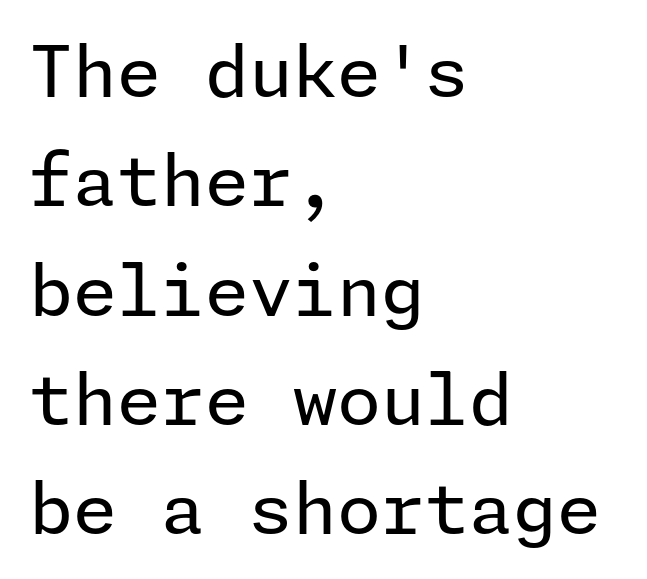
The image shows 71 px regular-weight sans-serif type, upright; set left-aligned, normal line spacing (1.54x), normal letter spacing, not underlined; low stroke contrast and a medium x-height.
